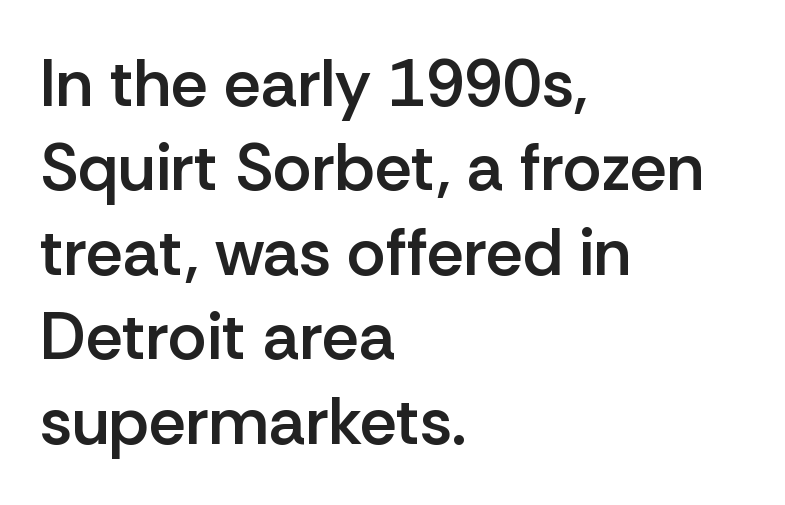
{"serif": "no", "italic": "no", "bold": "semi", "weight": "semibold", "width": "normal", "stroke_contrast": "low", "x_height": "medium", "monospaced": "no", "underline": "no", "align": "left", "line_spacing": "normal", "line_spacing_ratio": 1.28, "letter_spacing": "normal", "letter_spacing_em": 0.0, "glyph_px": 66}
